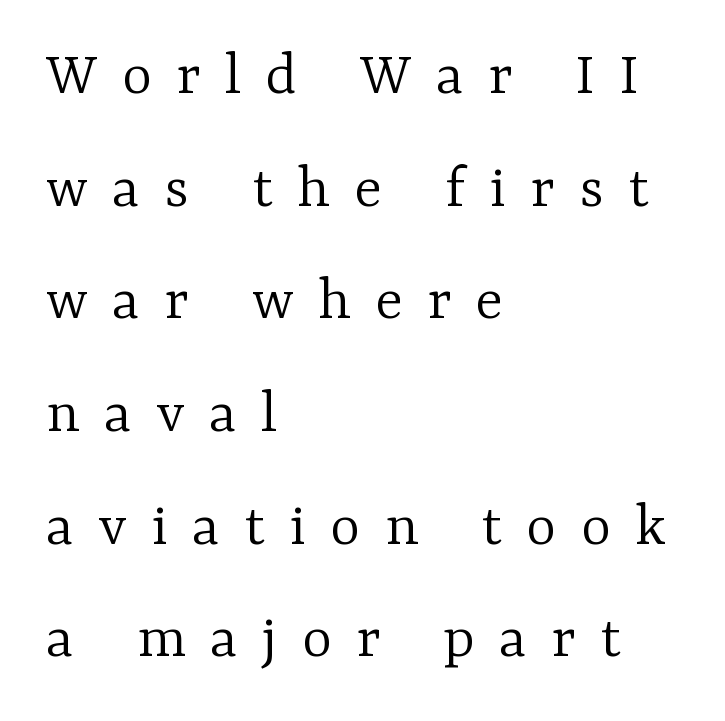
Q: Is the text bold? A: No.
Q: Is the text italic (slanted)? A: No, it is upright.
Q: Is the typeface a serif or a sans-serif typeface? A: Serif.
Q: Is the text underlined? A: No.
Q: How is the paragraph aligned? A: Left-aligned.
Q: Is the spacing between letters normal or unusually wide? A: Unusually wide.
Q: Width (condensed, normal, or wide)? A: Normal.
Q: Stroke contrast? A: Low.
Q: x-height? A: Medium.
Q: Monospaced? A: No.
